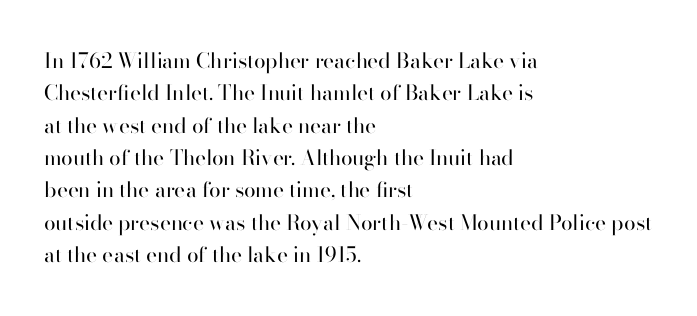
{"italic": "no", "bold": "no", "underline": "no", "align": "left", "line_spacing": "normal", "line_spacing_ratio": 1.54, "letter_spacing": "normal", "letter_spacing_em": 0.0, "glyph_px": 21}
